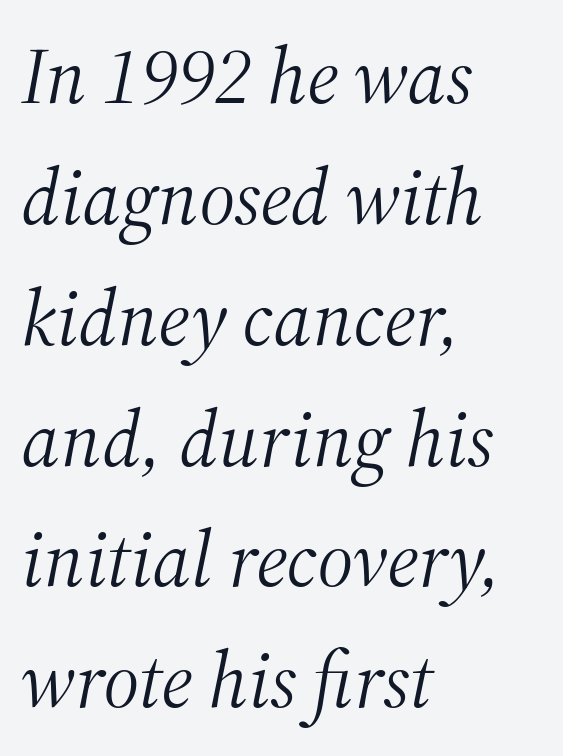
Is the stroke heavy? The answer is a plain regular-or-lighter. The font's italic variant was chosen for this text. You could call the tracking neutral — neither tight nor loose. The typesetter chose a ragged-right arrangement here.
